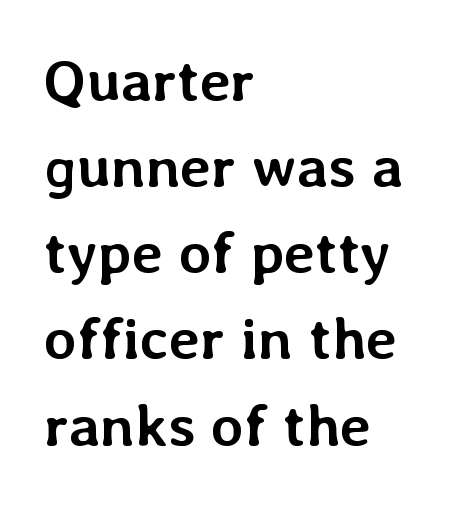
Q: Is the text bold? A: Yes.
Q: Is the text italic (slanted)? A: No, it is upright.
Q: Is the text underlined? A: No.
Q: How is the paragraph aligned? A: Left-aligned.
Q: Is the spacing between letters normal or unusually wide? A: Normal.
Q: Is the spacing between lines tight, normal or loose? A: Normal.
Q: Width (condensed, normal, or wide)? A: Normal.
Q: Stroke contrast? A: Low.
Q: x-height? A: Medium.
Q: Monospaced? A: No.
